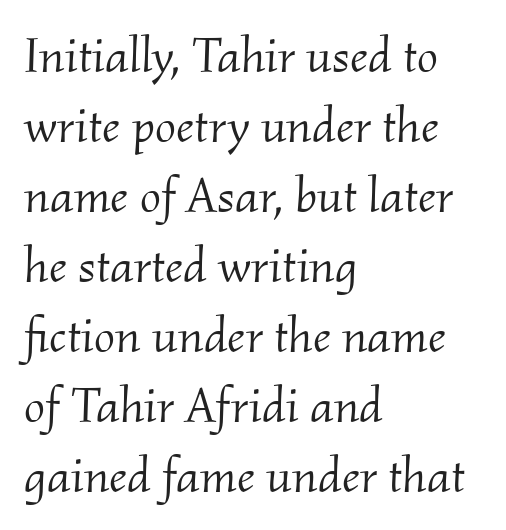
{"serif": "yes", "italic": "yes", "lean": "right", "slant_degrees": 2, "bold": "no", "weight": "light", "width": "normal", "stroke_contrast": "medium", "x_height": "small", "monospaced": "no", "underline": "no", "align": "left", "line_spacing": "normal", "line_spacing_ratio": 1.4, "letter_spacing": "normal", "letter_spacing_em": 0.0, "glyph_px": 50}
